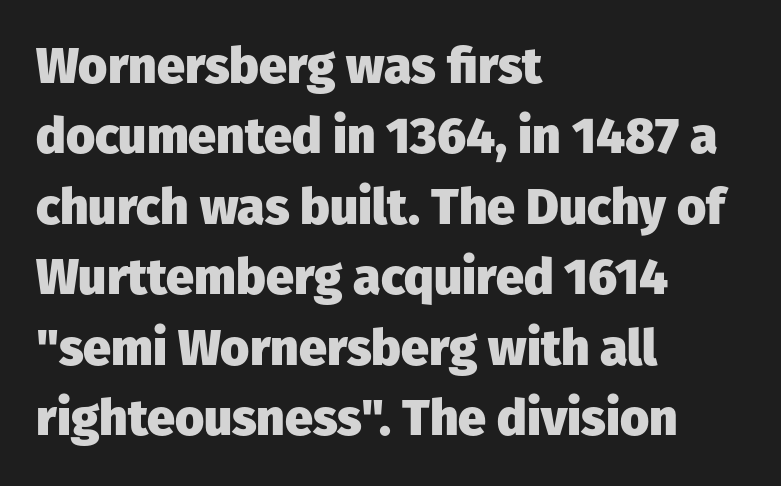
Q: Is the text bold? A: Yes.
Q: Is the text italic (slanted)? A: No, it is upright.
Q: Is the typeface a serif or a sans-serif typeface? A: Sans-serif.
Q: Is the text underlined? A: No.
Q: How is the paragraph aligned? A: Left-aligned.
Q: Is the spacing between letters normal or unusually wide? A: Normal.
Q: Is the spacing between lines tight, normal or loose? A: Normal.
Q: Width (condensed, normal, or wide)? A: Normal.
Q: Stroke contrast? A: Low.
Q: x-height? A: Medium.
Q: Monospaced? A: No.
